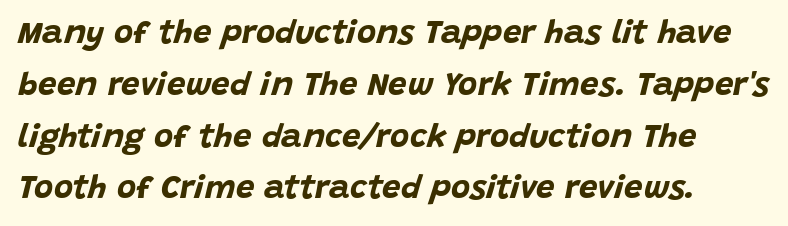
Q: Is the text bold? A: Yes.
Q: Is the text italic (slanted)? A: Yes, it leans right by about 15 degrees.
Q: Is the text underlined? A: No.
Q: Is the spacing between letters normal or unusually wide? A: Normal.
Q: Is the spacing between lines tight, normal or loose? A: Normal.
Q: Width (condensed, normal, or wide)? A: Normal.
Q: Stroke contrast? A: Low.
Q: x-height? A: Large.
Q: Monospaced? A: No.
